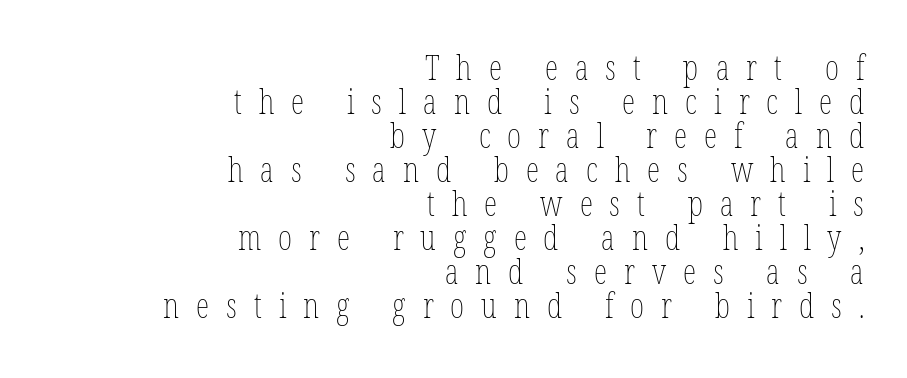
{"italic": "no", "bold": "no", "weight": "thin", "width": "condensed", "stroke_contrast": "low", "x_height": "medium", "monospaced": "no", "underline": "no", "align": "right", "line_spacing": "tight", "line_spacing_ratio": 1.0, "letter_spacing": "wide", "letter_spacing_em": 0.5, "glyph_px": 34}
